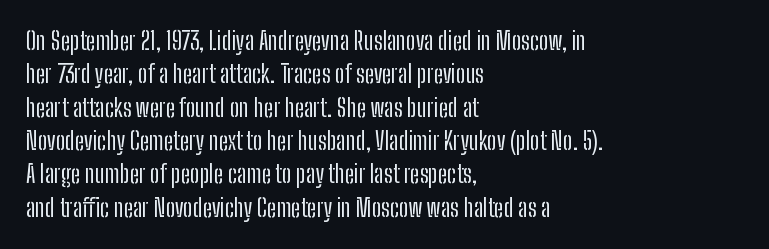
Q: Is the text bold? A: No.
Q: Is the text italic (slanted)? A: No, it is upright.
Q: Is the text underlined? A: No.
Q: How is the paragraph aligned? A: Left-aligned.
Q: Is the spacing between letters normal or unusually wide? A: Normal.
Q: Is the spacing between lines tight, normal or loose? A: Normal.
